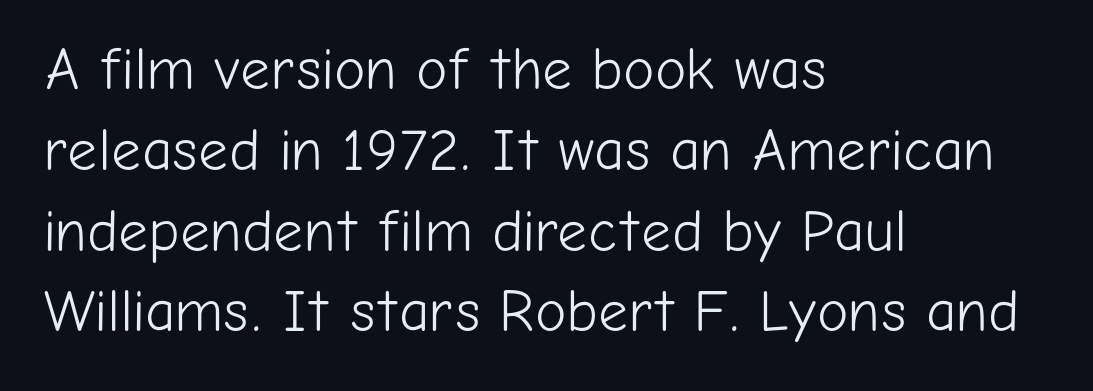
The string is rendered with underlining switched off. Glyph-to-glyph distance matches everyday printed text. Note the varied advance widths — an 'i' is clearly narrower than an 'm'. One-word summary of the alignment: left.
